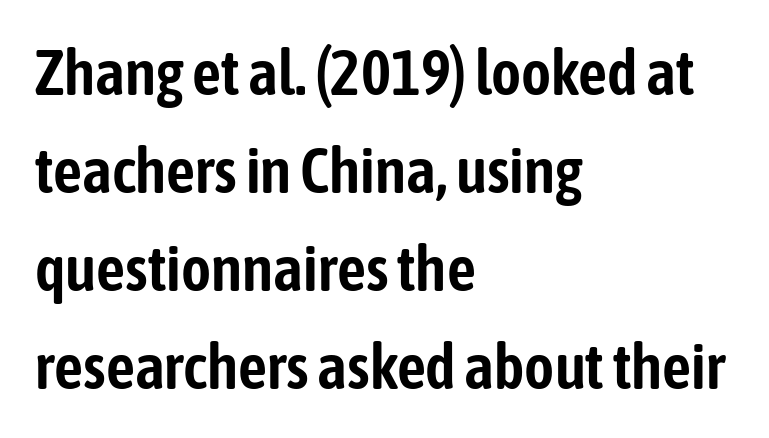
{"serif": "no", "italic": "no", "width": "condensed", "stroke_contrast": "low", "x_height": "medium", "monospaced": "no", "underline": "no", "align": "left", "line_spacing": "normal", "line_spacing_ratio": 1.53, "letter_spacing": "normal", "letter_spacing_em": 0.0, "glyph_px": 64}
